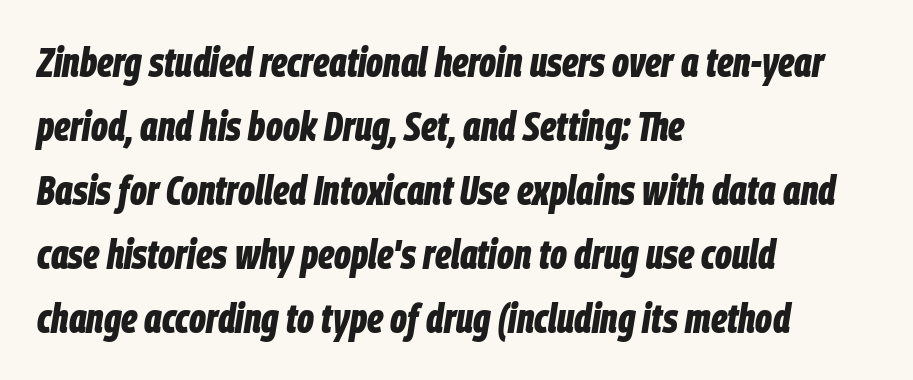
{"italic": "yes", "lean": "right", "slant_degrees": 9, "bold": "yes", "weight": "bold", "width": "condensed", "stroke_contrast": "low", "x_height": "large", "monospaced": "no", "underline": "no", "align": "left", "line_spacing": "normal", "line_spacing_ratio": 1.56, "letter_spacing": "normal", "letter_spacing_em": 0.0, "glyph_px": 41}
